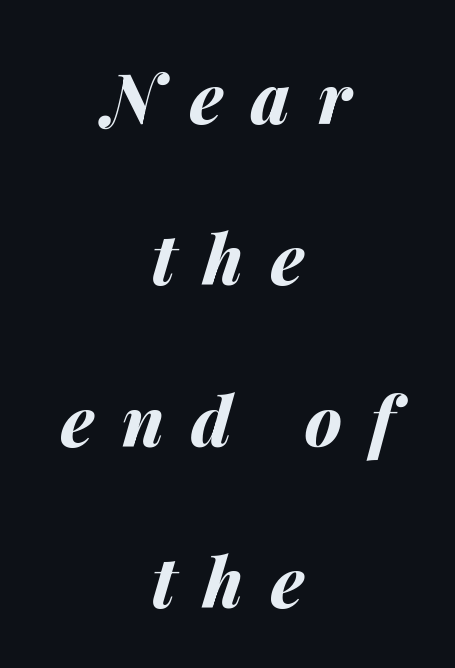
{"italic": "yes", "lean": "right", "slant_degrees": 14, "bold": "yes", "weight": "bold", "width": "normal", "stroke_contrast": "medium", "x_height": "medium", "monospaced": "no", "underline": "no", "align": "center", "line_spacing": "loose", "line_spacing_ratio": 2.34, "letter_spacing": "wide", "letter_spacing_em": 0.4, "glyph_px": 69}
